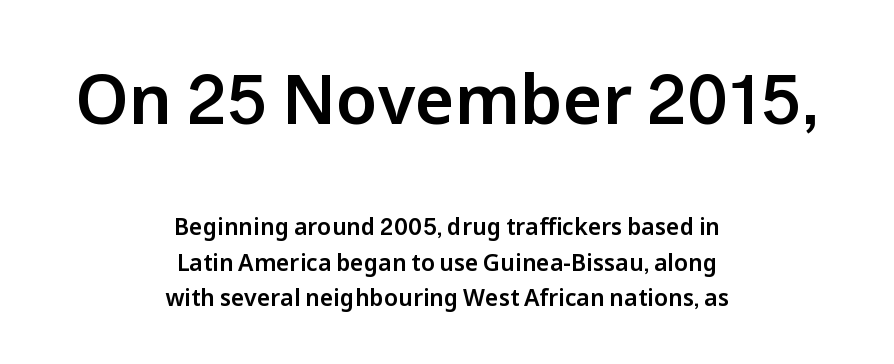
The image shows 68 px sans-serif type, upright; set centered, normal line spacing (1.54x), normal letter spacing, not underlined; the first (top) block is 2.96x larger; low stroke contrast and a medium x-height.
